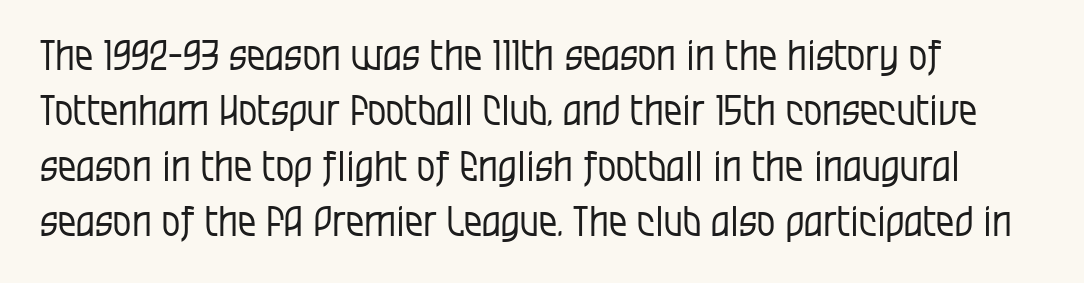
Q: Is the text bold? A: No.
Q: Is the text italic (slanted)? A: No, it is upright.
Q: Is the typeface a serif or a sans-serif typeface? A: Sans-serif.
Q: Is the text underlined? A: No.
Q: How is the paragraph aligned? A: Left-aligned.
Q: Is the spacing between letters normal or unusually wide? A: Normal.
Q: Is the spacing between lines tight, normal or loose? A: Normal.
Q: Width (condensed, normal, or wide)? A: Condensed.
Q: Stroke contrast? A: Low.
Q: x-height? A: Large.
Q: Monospaced? A: No.
